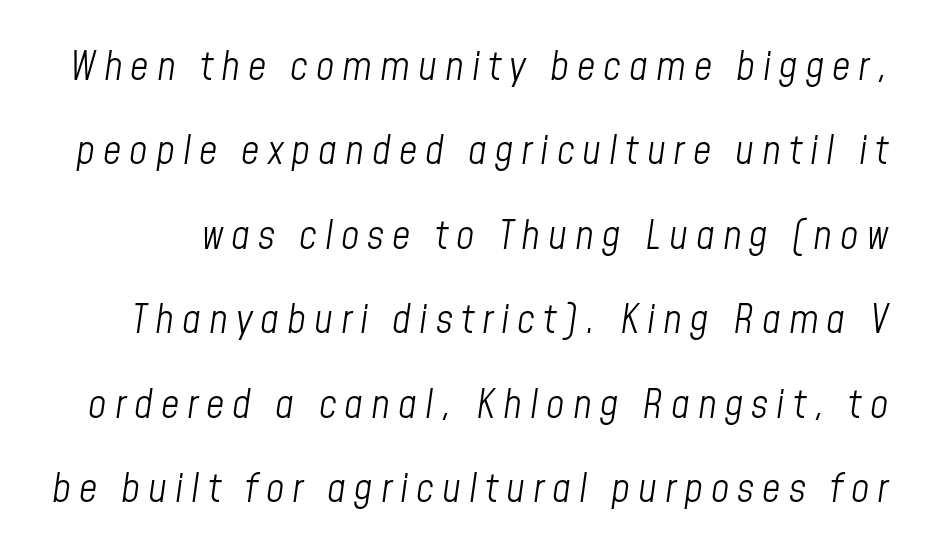
A typesetter would mark this as italic. Lines of text with bare space underneath. The horizontal fit of the characters is loose and conspicuously gappy. Is the type heavy? It reads as light-to-regular instead. This sample trades compactness for vertical openness between lines.
